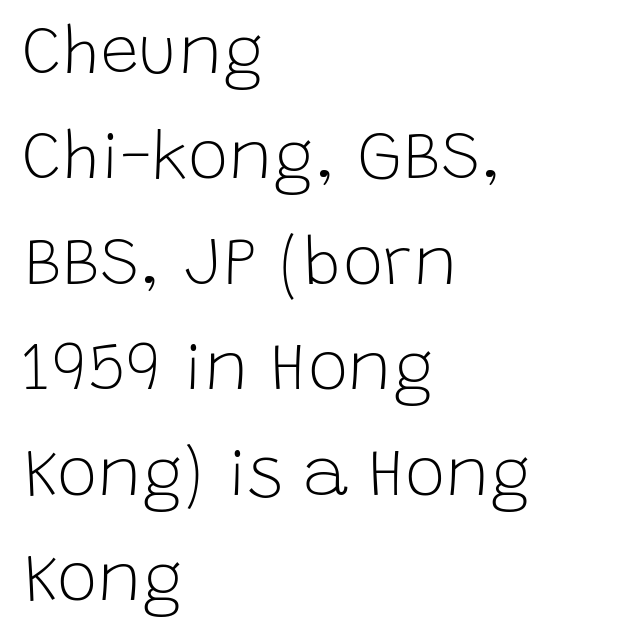
{"serif": "no", "italic": "no", "bold": "no", "weight": "light", "width": "normal", "stroke_contrast": "low", "x_height": "large", "monospaced": "no", "underline": "no", "align": "left", "line_spacing": "normal", "line_spacing_ratio": 1.55, "letter_spacing": "normal", "letter_spacing_em": 0.0, "glyph_px": 68}
